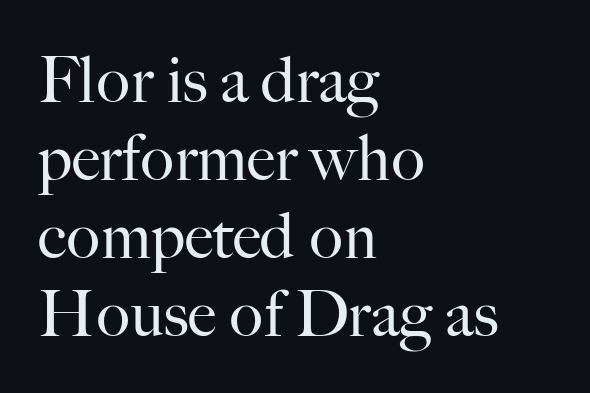
Every character sits straight up, as roman type does. The horizontal fit of the characters is conventional and even. Type style note: has serifs. No chunkiness to these letters — they're not bold.
